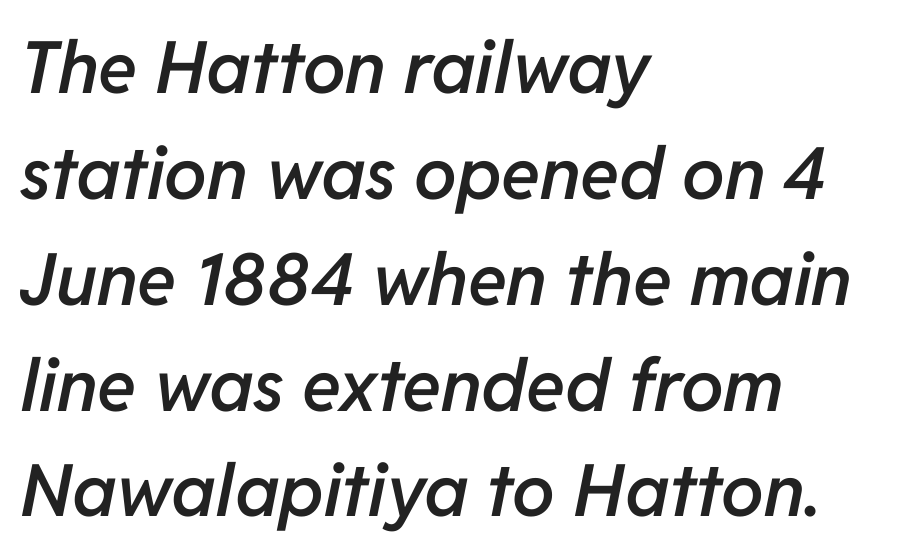
{"italic": "yes", "lean": "right", "slant_degrees": 11, "bold": "semi", "weight": "semibold", "width": "normal", "stroke_contrast": "low", "x_height": "medium", "monospaced": "no", "underline": "no", "align": "left", "line_spacing": "normal", "line_spacing_ratio": 1.47, "letter_spacing": "normal", "letter_spacing_em": 0.0, "glyph_px": 72}
